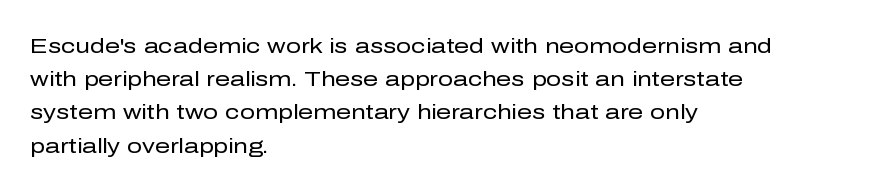
{"italic": "no", "bold": "no", "underline": "no", "align": "left", "line_spacing": "normal", "line_spacing_ratio": 1.58, "letter_spacing": "normal", "letter_spacing_em": 0.0, "glyph_px": 21}
